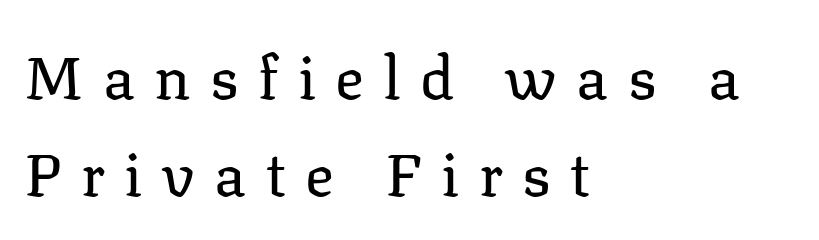
Students, note that the glyphs here are deliberately spaced far apart. The passage shown is typed in a proportional face where columns would drift. Reading down the column, the eye jumps a familiar distance to each next line. Check where the strokes stop: tiny serifs finish them off. The type sits square on the baseline with zero lean.
